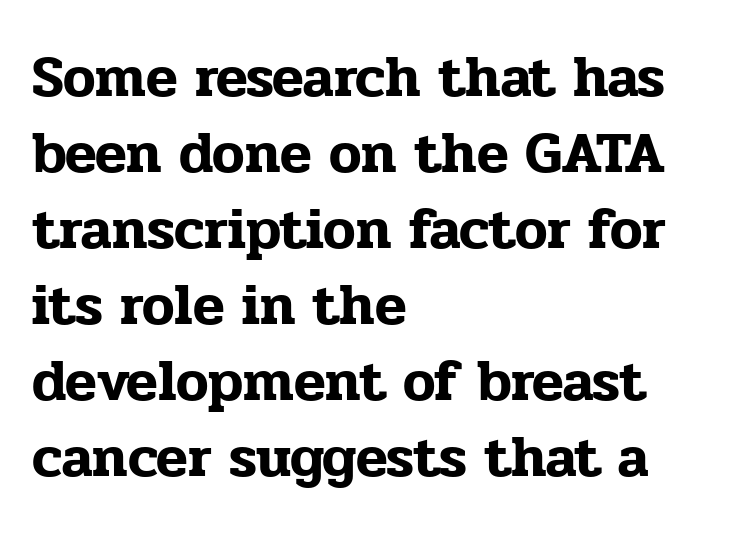
Q: Is the text italic (slanted)? A: No, it is upright.
Q: Is the typeface a serif or a sans-serif typeface? A: Serif.
Q: Is the text underlined? A: No.
Q: How is the paragraph aligned? A: Left-aligned.
Q: Is the spacing between letters normal or unusually wide? A: Normal.
Q: Is the spacing between lines tight, normal or loose? A: Normal.
Q: Width (condensed, normal, or wide)? A: Normal.
Q: Stroke contrast? A: Low.
Q: x-height? A: Medium.
Q: Monospaced? A: No.
